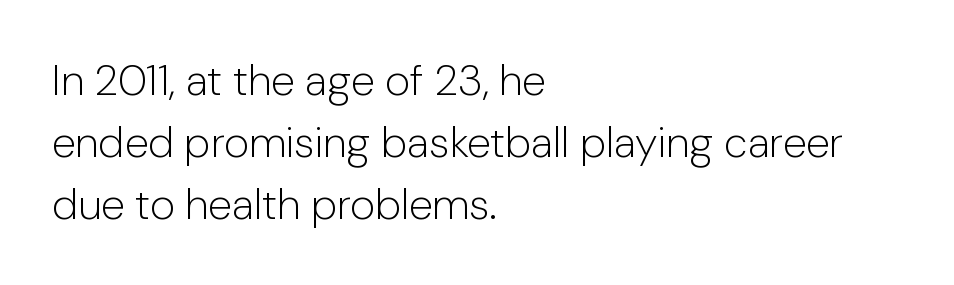
Q: Is the text bold? A: No.
Q: Is the text italic (slanted)? A: No, it is upright.
Q: Is the typeface a serif or a sans-serif typeface? A: Sans-serif.
Q: Is the text underlined? A: No.
Q: How is the paragraph aligned? A: Left-aligned.
Q: Is the spacing between letters normal or unusually wide? A: Normal.
Q: Is the spacing between lines tight, normal or loose? A: Normal.
Q: Width (condensed, normal, or wide)? A: Normal.
Q: Stroke contrast? A: Low.
Q: x-height? A: Medium.
Q: Monospaced? A: No.
